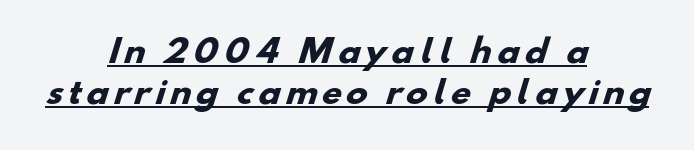
Q: Is the text bold? A: Yes.
Q: Is the typeface a serif or a sans-serif typeface? A: Sans-serif.
Q: Is the text underlined? A: Yes.
Q: How is the paragraph aligned? A: Centered.
Q: Is the spacing between lines tight, normal or loose? A: Normal.
Q: Width (condensed, normal, or wide)? A: Normal.
Q: Stroke contrast? A: Low.
Q: x-height? A: Small.
Q: Monospaced? A: No.
